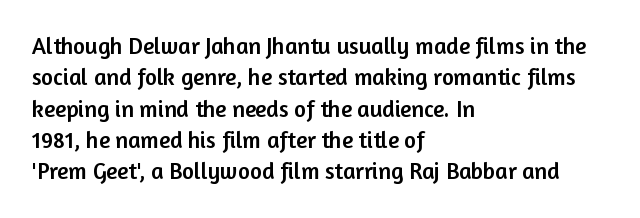
The passage shown is not underscored anywhere. The line texture is even and compact thanks to regular tracking. Nope, not italic — everything's standing straight. Each line starts at the same left margin while the right side varies. Notice how descenders clear the ascenders below comfortably — that's standard leading.
